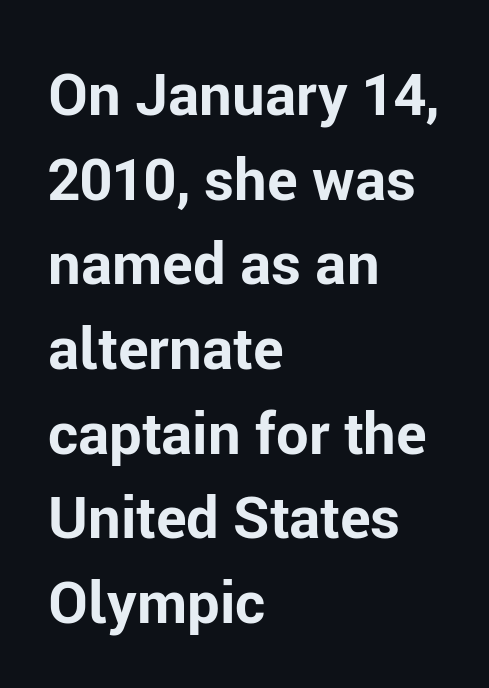
Unmarked baselines from the first word to the last. The line texture is even and compact thanks to regular tracking. In terms of leading, this rendering sits right in the middle. Varying glyph widths throughout — classic text-font behaviour. This is roman type, the default non-slanted kind.
